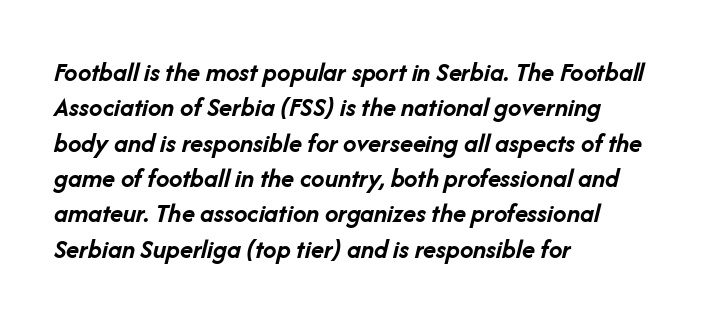
Weight check: bold — yes, fully. Looking at the ascenders, they clearly lean. The foot of each line stays bare and open. Is the letter spacing exaggerated? No — it looks like the ordinary default.
